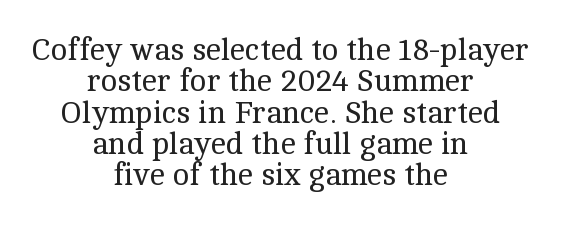
The image shows 31 px regular-weight serif type, upright; set centered, tight line spacing (1.01x), normal letter spacing, not underlined; a medium x-height.
